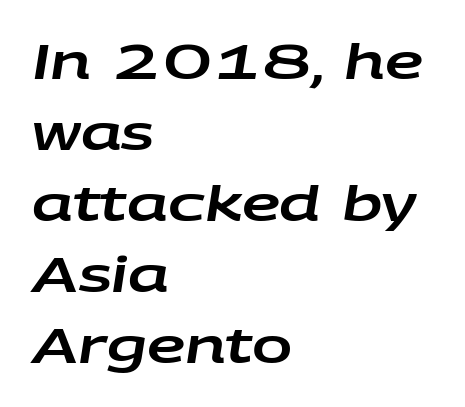
Character widths vary here, with narrow letters taking less room than wide ones. This sample keeps an unexceptional amount of space between lines. The lines are quadded left. These lines keep a tight, regular rhythm from letter to letter.
